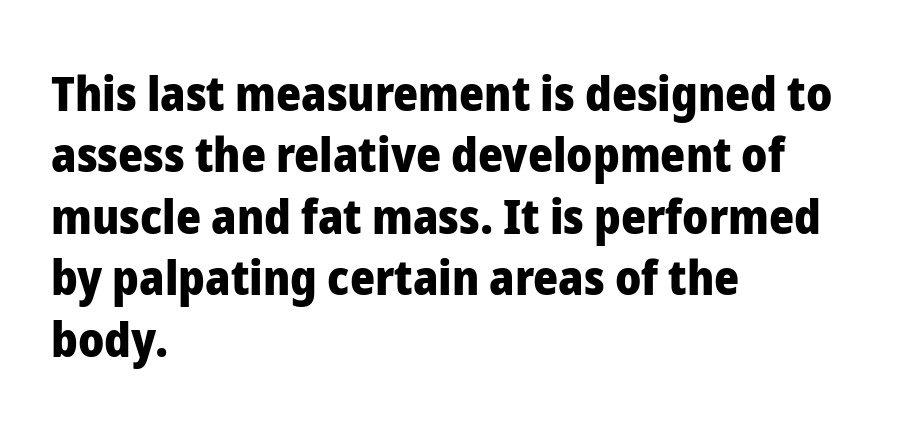
The line-height multiplier appears to be the usual default. Alignment: flush left. Character widths vary here, with narrow letters taking less room than wide ones. Check where the strokes stop: nothing finishes them off — pure sans. You'd pick this weight for a headline — it's a proper bold. You can tell it's not italic because the verticals are truly vertical.
